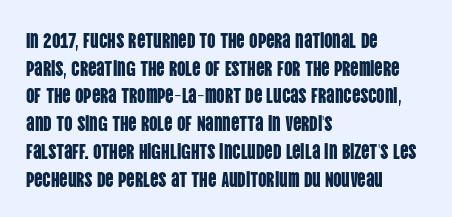
{"italic": "no", "underline": "no", "align": "left", "line_spacing": "normal", "line_spacing_ratio": 1.32, "letter_spacing": "normal", "letter_spacing_em": 0.0, "glyph_px": 21}
